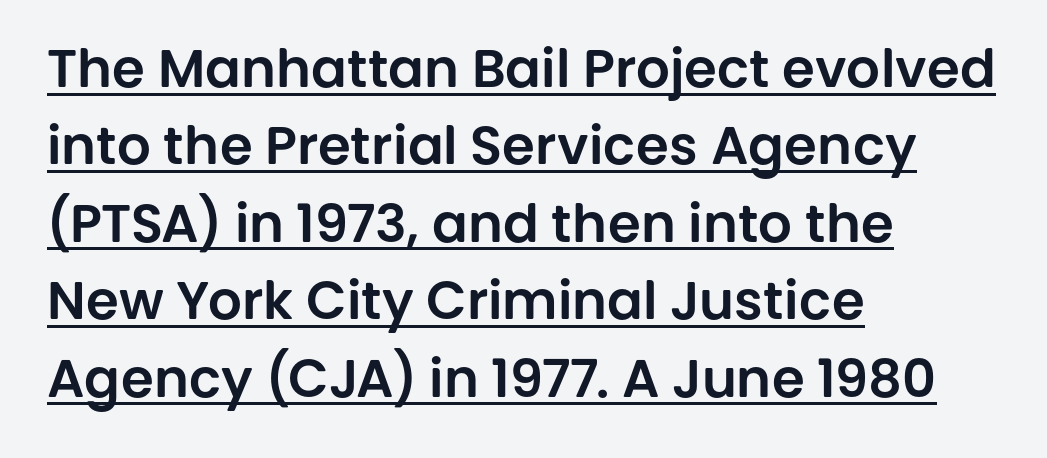
Q: Is the text italic (slanted)? A: No, it is upright.
Q: Is the typeface a serif or a sans-serif typeface? A: Sans-serif.
Q: Is the text underlined? A: Yes.
Q: How is the paragraph aligned? A: Left-aligned.
Q: Is the spacing between letters normal or unusually wide? A: Normal.
Q: Is the spacing between lines tight, normal or loose? A: Normal.
Q: Width (condensed, normal, or wide)? A: Normal.
Q: Stroke contrast? A: Low.
Q: x-height? A: Large.
Q: Monospaced? A: No.
